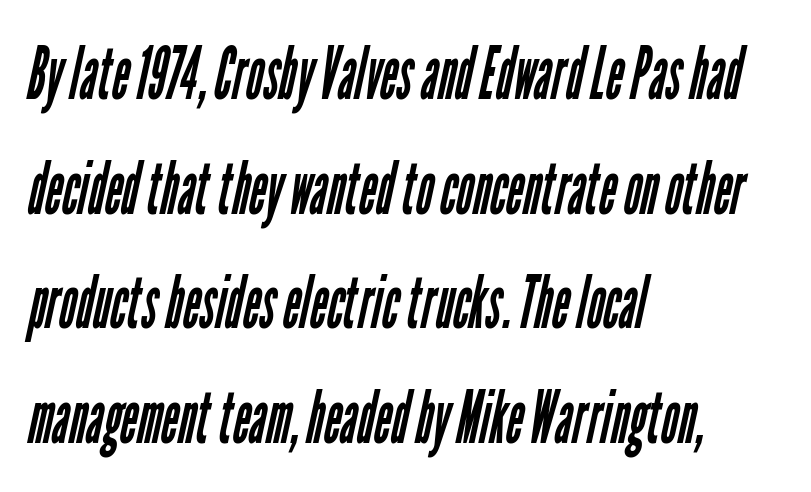
{"serif": "no", "bold": "no", "weight": "regular", "width": "condensed", "stroke_contrast": "low", "x_height": "medium", "monospaced": "no", "underline": "no", "align": "left", "line_spacing": "normal", "line_spacing_ratio": 1.55, "letter_spacing": "normal", "letter_spacing_em": 0.0, "glyph_px": 74}
